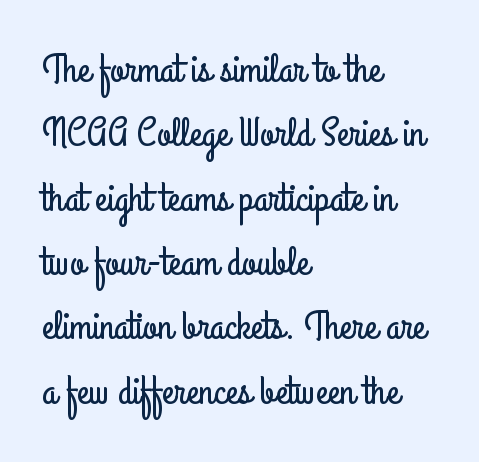
Each letter keeps its own natural width here, so spacing adapts to shape. Regarding leading, the lines here are spaced in the standard way. Descender tails drop into unmarked territory. Is the block centered? No — it sits flush against the left margin. The designer went with a sans here, leaving each stem footless.
